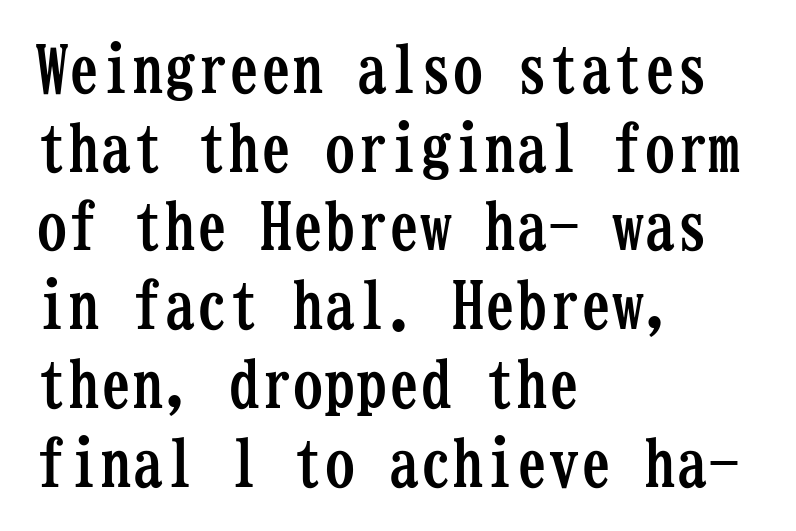
Q: Is the text bold? A: Yes.
Q: Is the text italic (slanted)? A: No, it is upright.
Q: Is the typeface a serif or a sans-serif typeface? A: Serif.
Q: Is the text underlined? A: No.
Q: How is the paragraph aligned? A: Left-aligned.
Q: Is the spacing between letters normal or unusually wide? A: Normal.
Q: Width (condensed, normal, or wide)? A: Condensed.
Q: Stroke contrast? A: Low.
Q: x-height? A: Medium.
Q: Monospaced? A: Yes.
